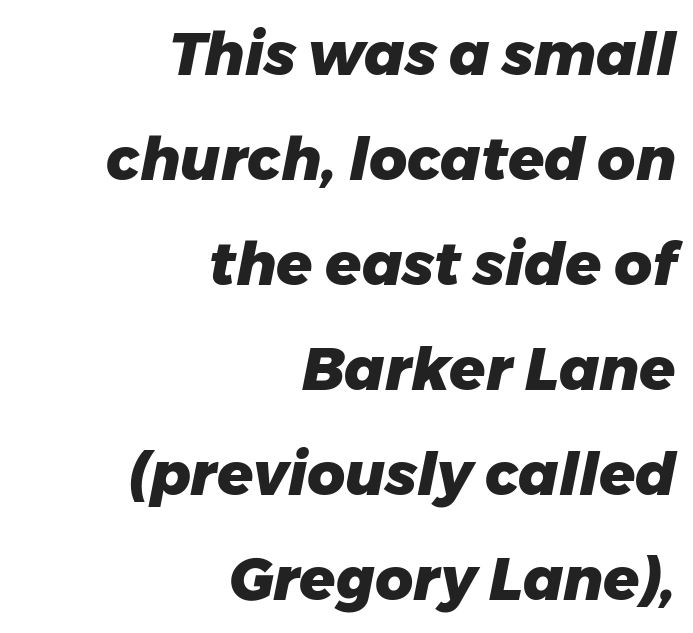
{"italic": "yes", "lean": "right", "slant_degrees": 11, "bold": "yes", "weight": "heavy", "width": "normal", "stroke_contrast": "low", "x_height": "medium", "monospaced": "no", "underline": "no", "align": "right", "line_spacing_ratio": 1.78, "letter_spacing": "normal", "letter_spacing_em": 0.0, "glyph_px": 59}
